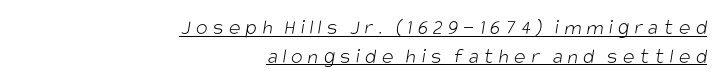
How are the letters spaced? Widely, with obvious added tracking. The leading is moderate, giving the passage an even texture. Stems and bowls with no extra thickness — not bold. Underlining? Definitely there. Compared with a flush-left layout, this one pins lines to the opposite, right side.
